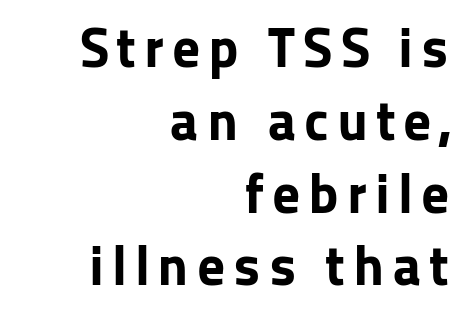
{"serif": "no", "italic": "no", "bold": "yes", "weight": "bold", "width": "normal", "stroke_contrast": "low", "x_height": "medium", "monospaced": "no", "underline": "no", "align": "right", "line_spacing": "normal", "line_spacing_ratio": 1.3, "glyph_px": 56}
